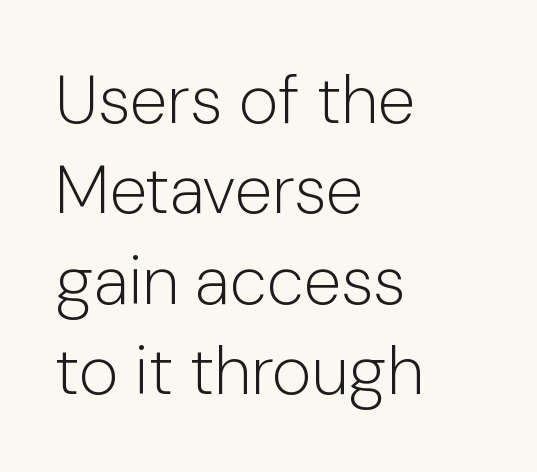
{"serif": "no", "italic": "no", "bold": "no", "weight": "light", "width": "normal", "stroke_contrast": "low", "x_height": "medium", "monospaced": "no", "underline": "no", "align": "left", "line_spacing": "normal", "line_spacing_ratio": 1.33, "letter_spacing": "normal", "letter_spacing_em": 0.0, "glyph_px": 68}
